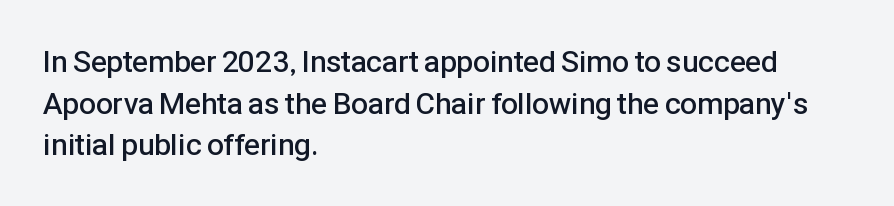
Look at the bottom of the vertical strokes: they stop flat, with no serifs. Summary of vertical rhythm: regular, with standard interline spacing. The axis of the letterforms is exactly vertical. Note the varied advance widths — an 'i' is clearly narrower than an 'm'.
